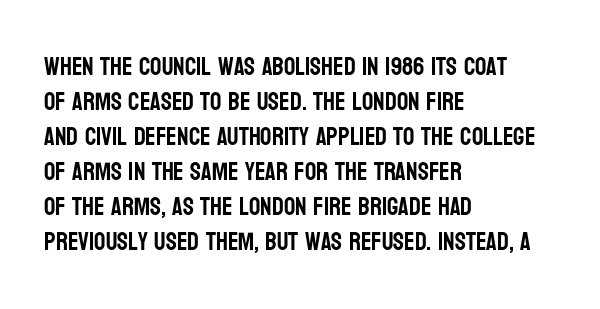
The rendering uses a moderate line-height, typical for paragraphs. A typesetter would call this zero additional tracking. Teacher's note: observe the even left margin — that is flush-left alignment. The string is rendered with underlining switched off. Posture: straight, roman, zero tilt.
